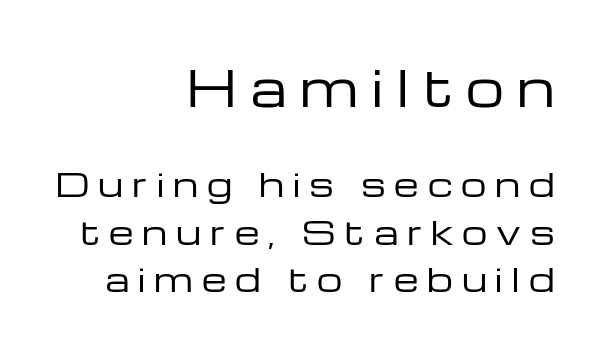
The image shows 48 px regular-weight, wide sans-serif type, upright; set right-aligned, normal line spacing (1.48x), unusually wide letter spacing (+0.28 em), not underlined; the first (top) block is 1.5x larger; low stroke contrast and a medium x-height.
